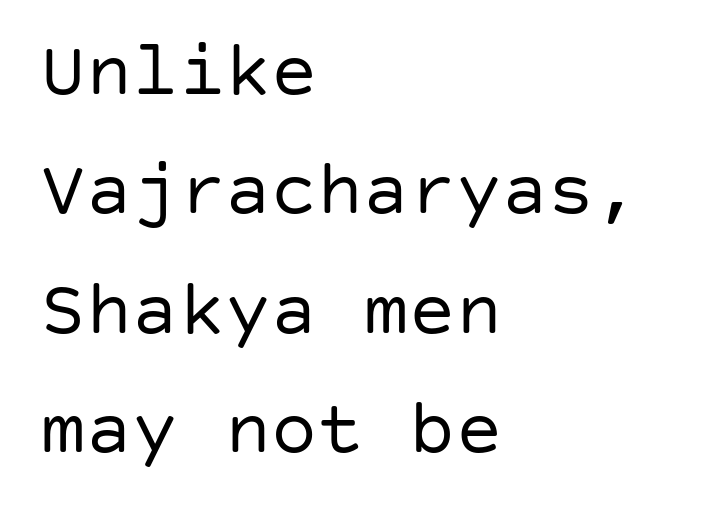
The image shows 77 px regular-weight sans-serif type, upright; set left-aligned, normal line spacing (1.55x), normal letter spacing, not underlined; low stroke contrast and a large x-height.
